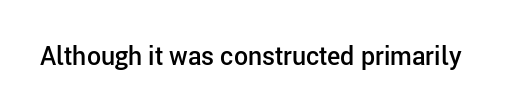
{"italic": "no", "bold": "semi", "underline": "no", "letter_spacing": "normal", "letter_spacing_em": 0.0, "glyph_px": 25}
